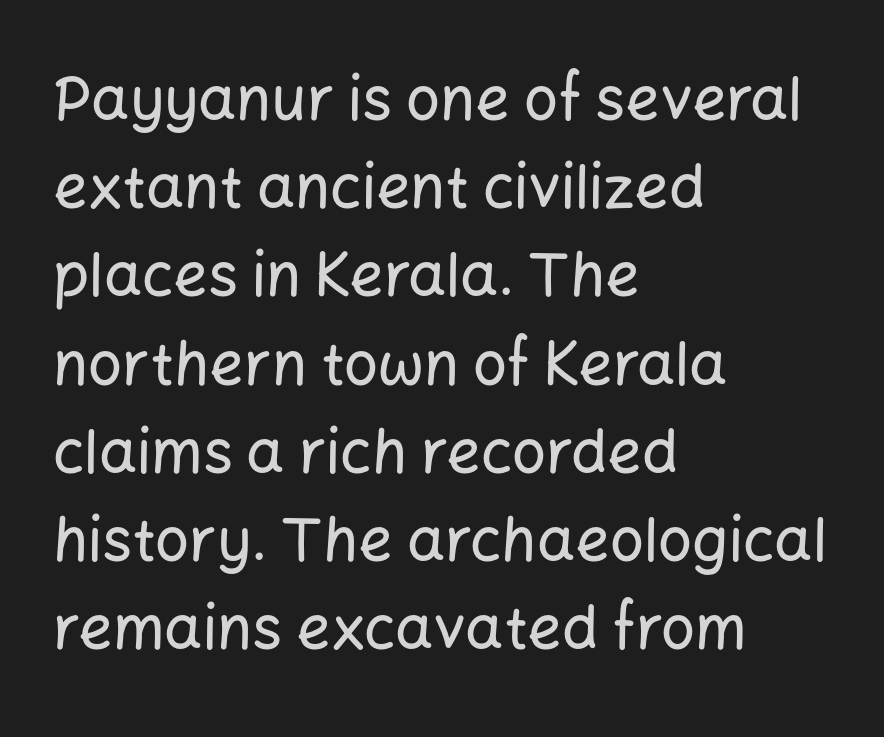
Do the characters align in a grid? No, the font is proportional. The ragged edge is on the right, which tells us the setting is flush left. The typeface chosen for these lines omits serifs. You can tell it's not italic because the verticals are truly vertical.
